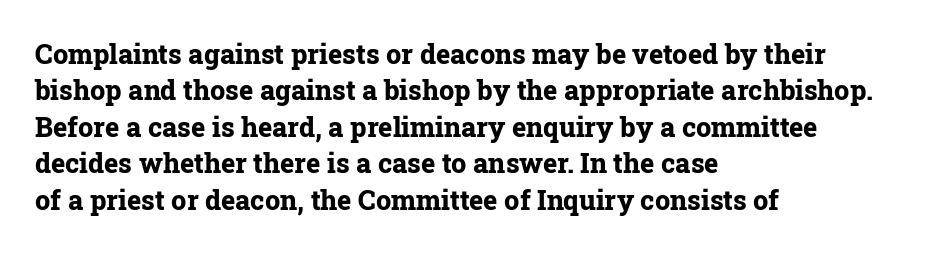
{"italic": "no", "bold": "yes", "underline": "no", "align": "left", "line_spacing": "normal", "line_spacing_ratio": 1.35, "letter_spacing": "normal", "letter_spacing_em": 0.0, "glyph_px": 27}
